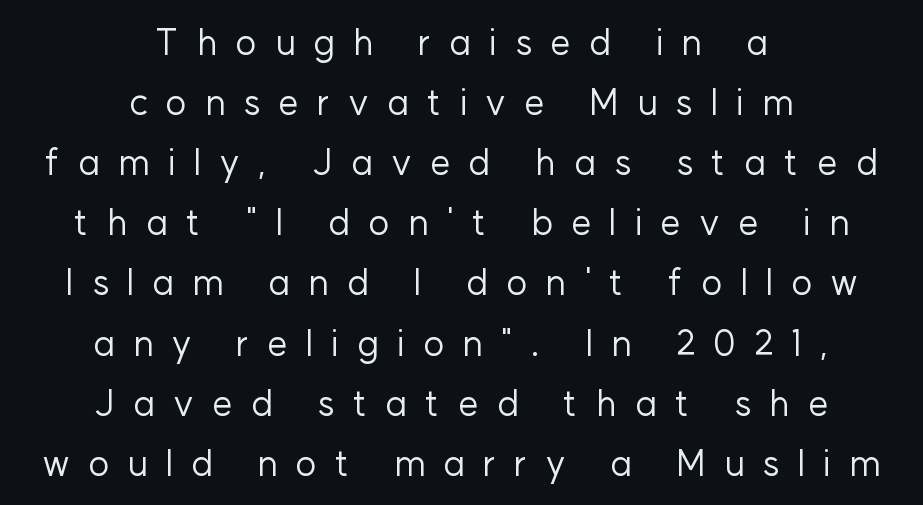
The rendering uses a moderate line-height, typical for paragraphs. A typesetter would call this proportional, since set widths differ per character. Display-style spreading of the glyphs; the letterfit is very open. Rule under the text: the space is simply empty. The setting favours the middle, as headings and verse often do.
